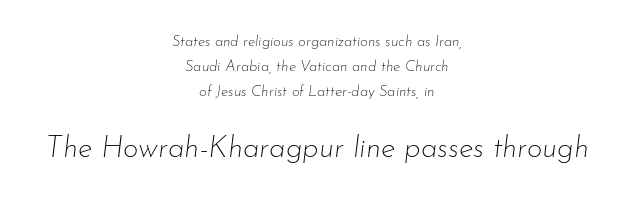
Q: Is the text bold? A: No.
Q: Is the text italic (slanted)? A: Yes, it leans right by about 7 degrees.
Q: Is the text underlined? A: No.
Q: How is the paragraph aligned? A: Centered.
Q: Is the spacing between letters normal or unusually wide? A: Normal.
Q: Is the spacing between lines tight, normal or loose? A: Normal.
Q: Which block of text is set in a larger size, the first (top) or the second (bottom)? A: The second (bottom) one.
Q: Width (condensed, normal, or wide)? A: Normal.
Q: Stroke contrast? A: Low.
Q: x-height? A: Small.
Q: Monospaced? A: No.
